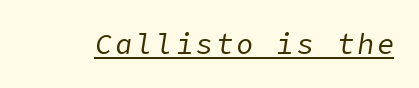
Q: Is the text bold? A: No.
Q: Is the text italic (slanted)? A: Yes, it leans right by about 9 degrees.
Q: Is the text underlined? A: Yes.
Q: Width (condensed, normal, or wide)? A: Normal.
Q: Stroke contrast? A: Low.
Q: x-height? A: Medium.
